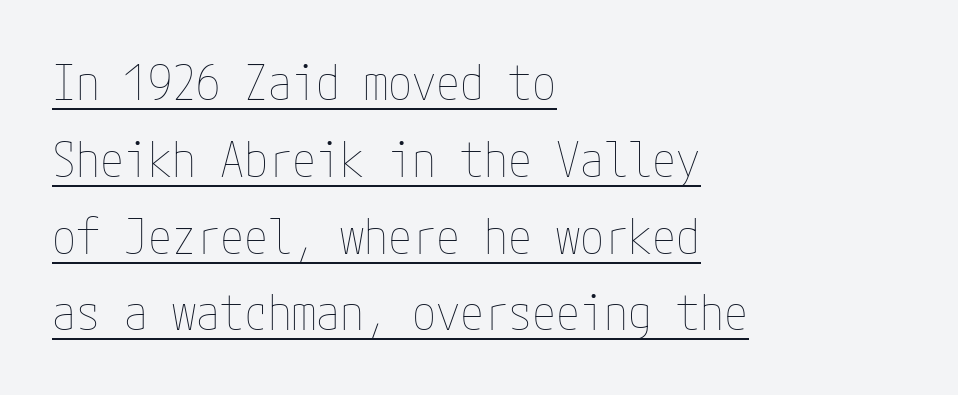
The image shows 48 px thin, condensed type, upright; set left-aligned, normal line spacing (1.6x), normal letter spacing, underlined; low stroke contrast and a medium x-height.
